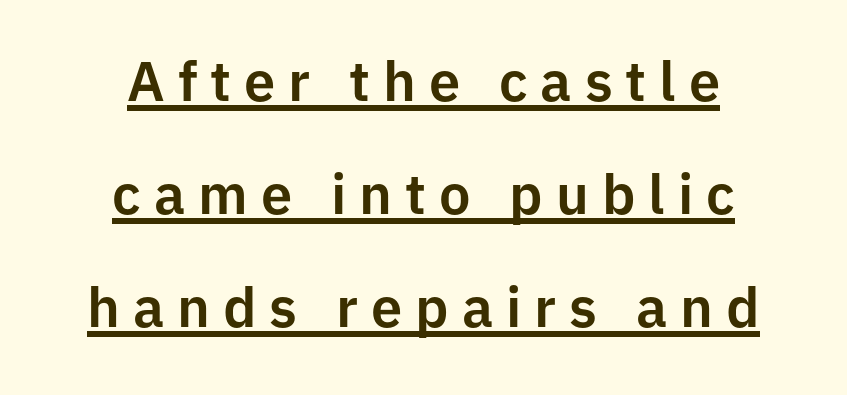
The image shows 56 px sans-serif type, upright; set centered, loose line spacing (2.02x), unusually wide letter spacing (+0.23 em), underlined; low stroke contrast and a medium x-height.
